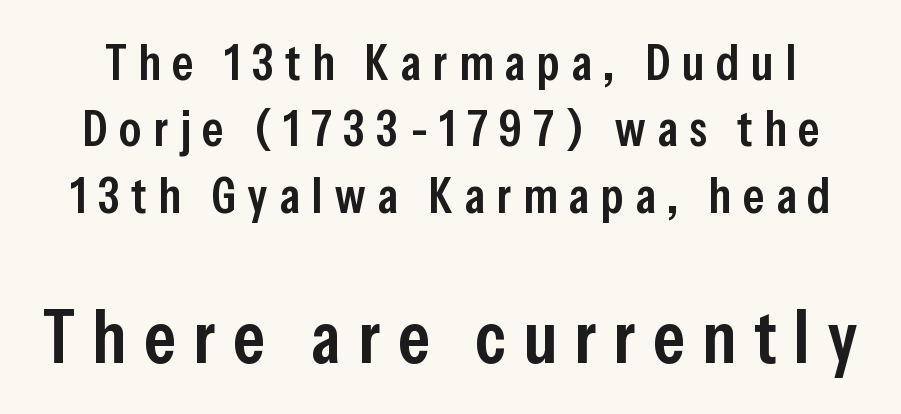
Q: Is the text bold? A: Semi-bold.
Q: Is the text italic (slanted)? A: No, it is upright.
Q: Is the typeface a serif or a sans-serif typeface? A: Sans-serif.
Q: Is the text underlined? A: No.
Q: Is the spacing between letters normal or unusually wide? A: Unusually wide.
Q: Is the spacing between lines tight, normal or loose? A: Normal.
Q: Which block of text is set in a larger size, the first (top) or the second (bottom)? A: The second (bottom) one.
Q: Width (condensed, normal, or wide)? A: Condensed.
Q: Stroke contrast? A: Low.
Q: x-height? A: Medium.
Q: Monospaced? A: No.
